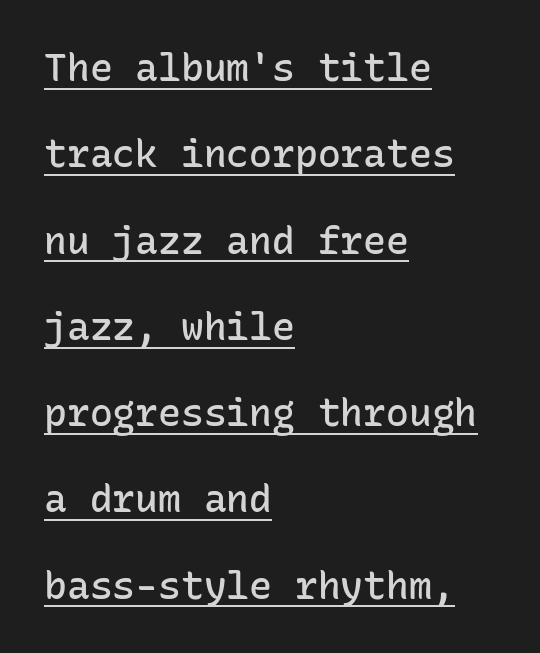
{"serif": "no", "italic": "no", "bold": "semi", "weight": "semibold", "width": "normal", "stroke_contrast": "low", "x_height": "medium", "monospaced": "yes", "underline": "yes", "align": "left", "line_spacing": "loose", "line_spacing_ratio": 2.27, "letter_spacing": "normal", "letter_spacing_em": 0.0, "glyph_px": 38}
